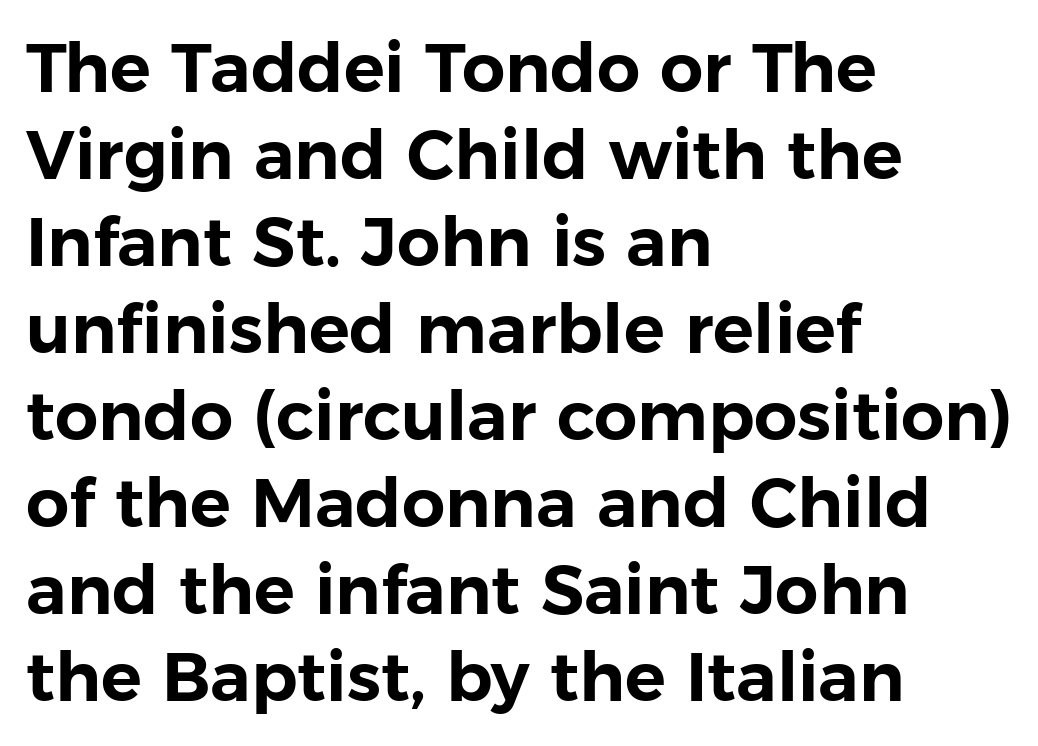
The image shows 68 px sans-serif type, upright; set left-aligned, normal line spacing (1.28x), normal letter spacing, not underlined; low stroke contrast and a medium x-height.
